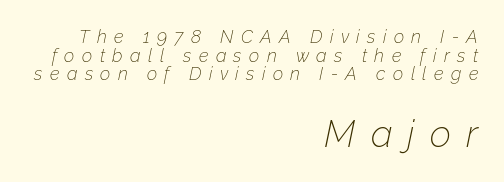
The image shows 37 px thin type, italic (leaning right); set right-aligned, tight line spacing (1.04x), unusually wide letter spacing (+0.41 em), not underlined; the second (bottom) block is 2.06x larger; low stroke contrast and a medium x-height.
